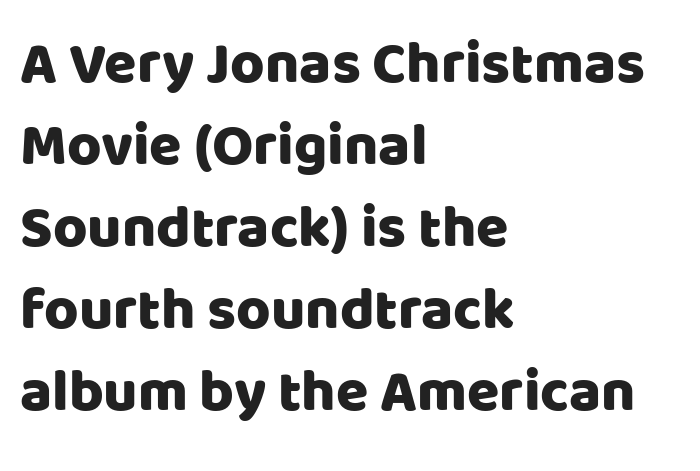
The glyphs in this specimen are sans serif. Any mark beneath the type? The region is blank. The axis of the letterforms is exactly vertical. The passage shown is typed in a proportional face where columns would drift. Each word holds together tightly as a unit, with standard inter-letter gaps.
